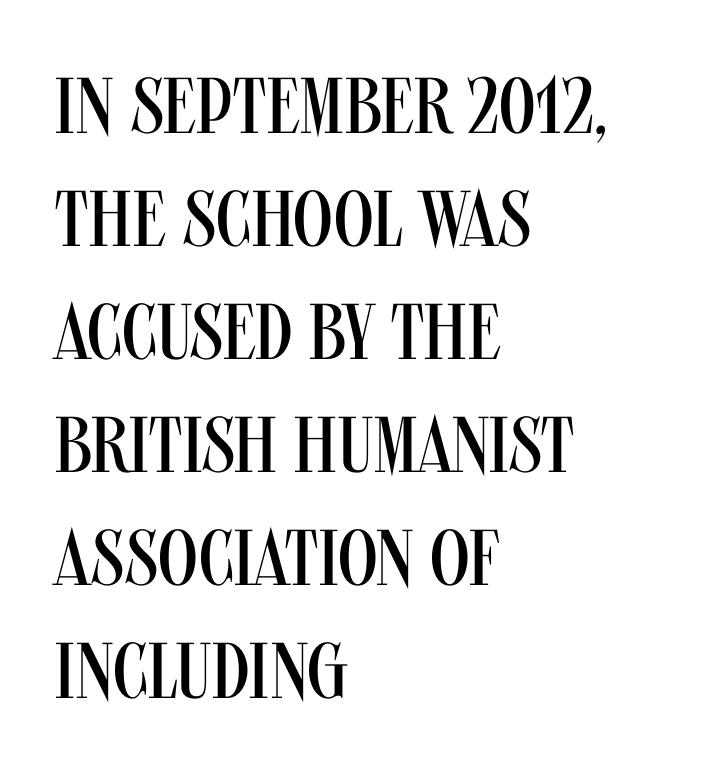
The image shows 79 px regular-weight, condensed sans-serif type, upright; set left-aligned, normal line spacing (1.43x), normal letter spacing, not underlined; medium stroke contrast and a large x-height.
